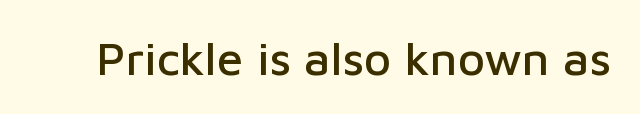
{"serif": "no", "italic": "no", "width": "normal", "stroke_contrast": "low", "x_height": "medium", "monospaced": "no", "underline": "no", "letter_spacing": "normal", "letter_spacing_em": 0.0, "glyph_px": 47}
